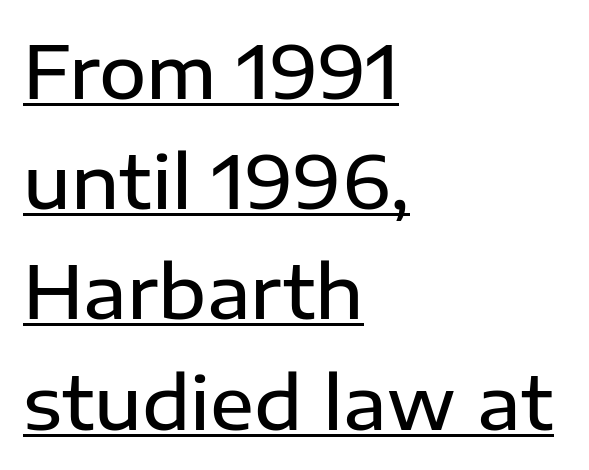
Q: Is the text bold? A: Semi-bold.
Q: Is the text italic (slanted)? A: No, it is upright.
Q: Is the typeface a serif or a sans-serif typeface? A: Sans-serif.
Q: Is the text underlined? A: Yes.
Q: How is the paragraph aligned? A: Left-aligned.
Q: Is the spacing between letters normal or unusually wide? A: Normal.
Q: Is the spacing between lines tight, normal or loose? A: Normal.
Q: Width (condensed, normal, or wide)? A: Normal.
Q: Stroke contrast? A: Low.
Q: x-height? A: Medium.
Q: Monospaced? A: No.
